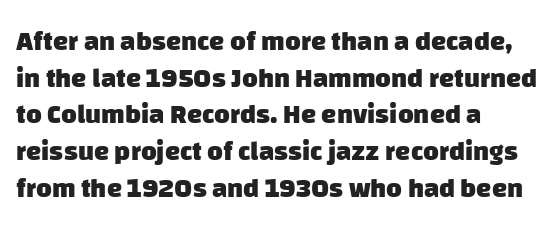
{"bold": "yes", "underline": "no", "align": "left", "line_spacing": "normal", "line_spacing_ratio": 1.36, "letter_spacing": "normal", "letter_spacing_em": 0.0, "glyph_px": 27}
